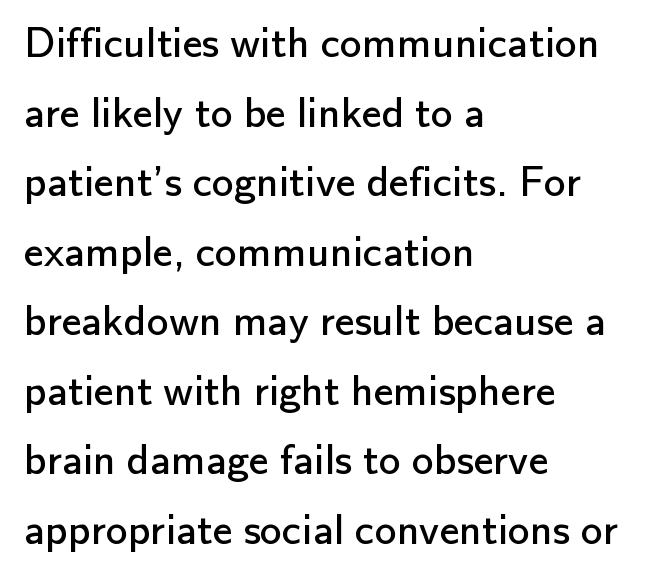
Q: Is the text bold? A: No.
Q: Is the text italic (slanted)? A: No, it is upright.
Q: Is the typeface a serif or a sans-serif typeface? A: Sans-serif.
Q: Is the text underlined? A: No.
Q: How is the paragraph aligned? A: Left-aligned.
Q: Is the spacing between letters normal or unusually wide? A: Normal.
Q: Is the spacing between lines tight, normal or loose? A: Normal.
Q: Width (condensed, normal, or wide)? A: Normal.
Q: Stroke contrast? A: Low.
Q: x-height? A: Small.
Q: Monospaced? A: No.
